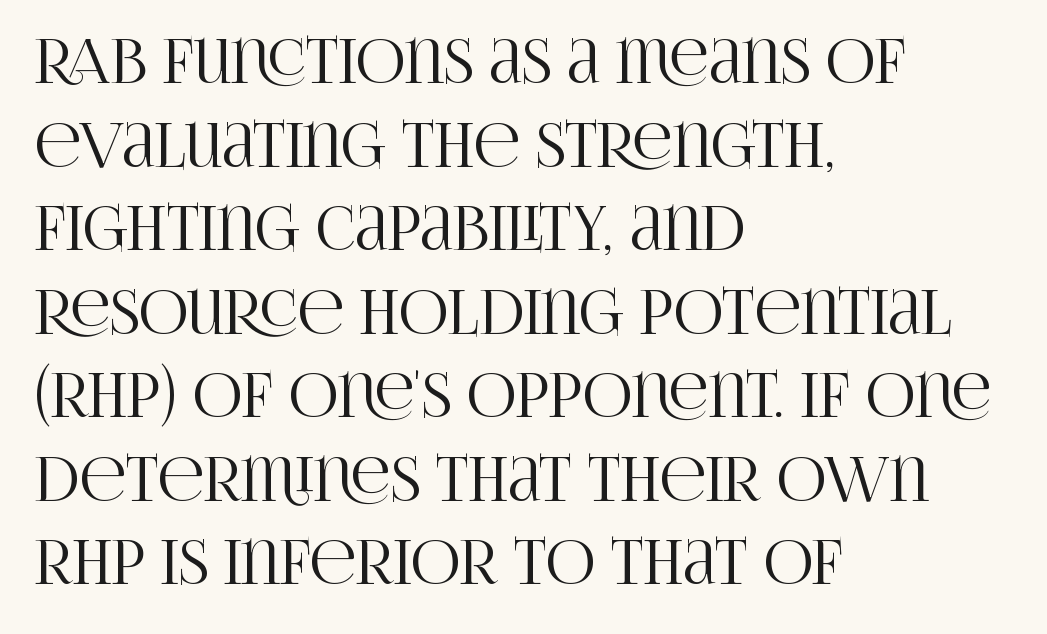
Notice how descenders clear the ascenders below comfortably — that's standard leading. The lettering holds an erect, upright posture throughout. Nobody drew a line under any word here. Spacing verdict: proportional, widths tailored to each character.
